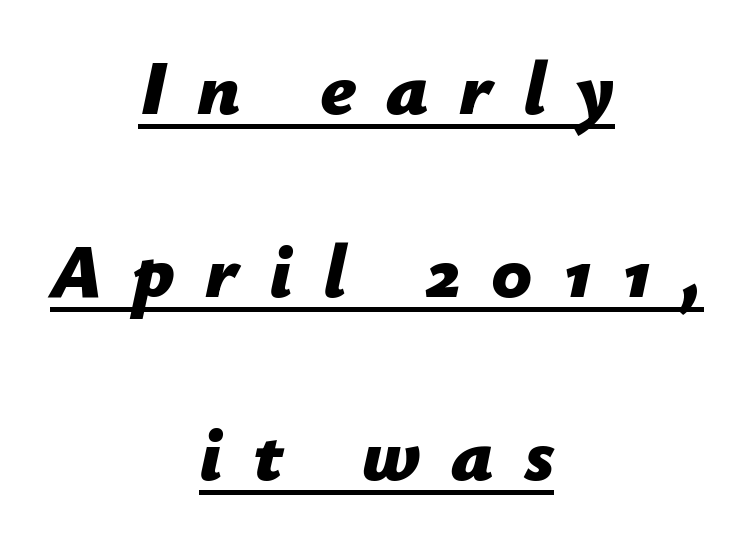
Q: Is the text bold? A: Yes.
Q: Is the text italic (slanted)? A: Yes, it leans right by about 12 degrees.
Q: Is the text underlined? A: Yes.
Q: How is the paragraph aligned? A: Centered.
Q: Is the spacing between letters normal or unusually wide? A: Unusually wide.
Q: Is the spacing between lines tight, normal or loose? A: Loose.
Q: Width (condensed, normal, or wide)? A: Normal.
Q: Stroke contrast? A: Low.
Q: x-height? A: Medium.
Q: Monospaced? A: No.
